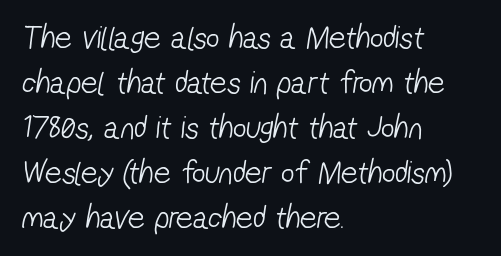
{"serif": "no", "bold": "no", "weight": "light", "width": "condensed", "stroke_contrast": "low", "x_height": "medium", "monospaced": "no", "underline": "no", "align": "left", "line_spacing": "normal", "line_spacing_ratio": 1.36, "letter_spacing": "normal", "letter_spacing_em": 0.0, "glyph_px": 33}
